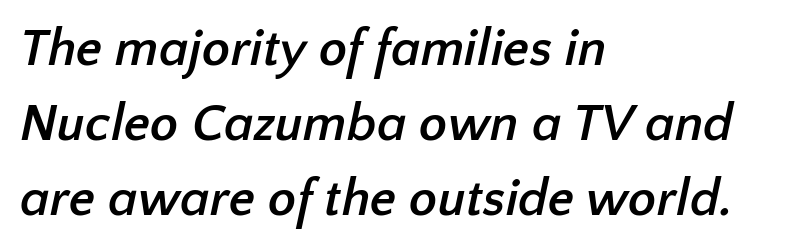
Strokes here are thick enough to call this a true bold. Line spacing here is normal. Teacher's note: observe the even left margin — that is flush-left alignment. No extra tracking has been applied to these lines. Check under the words: just untouched page.
